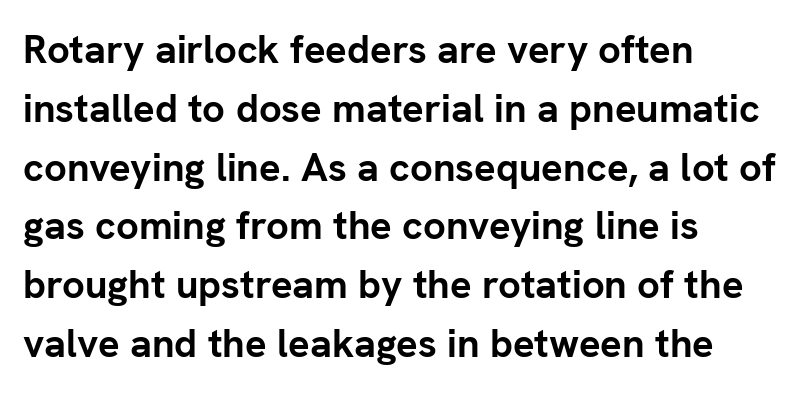
Short and long lines alike share a common starting point at left. How heavy is the stroke? Heavy — this is a bold. This rendering leaves character spacing at its baseline value. The baseline area is clear. In terms of letterform style, serifs are entirely absent.
